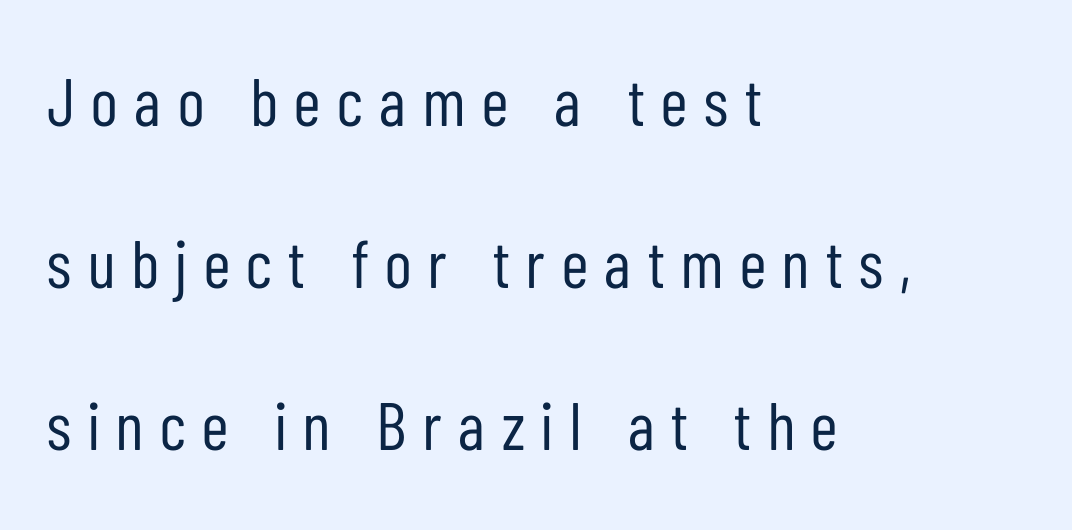
Notice how the stems are strictly vertical — no italics here. The lines are quadded left. Think of a printed novel: that variable character pitch is what you see here. Spacing between characters has been opened up far beyond the box default. Nothing sits at the stroke ends, so this counts as sans-serif.
